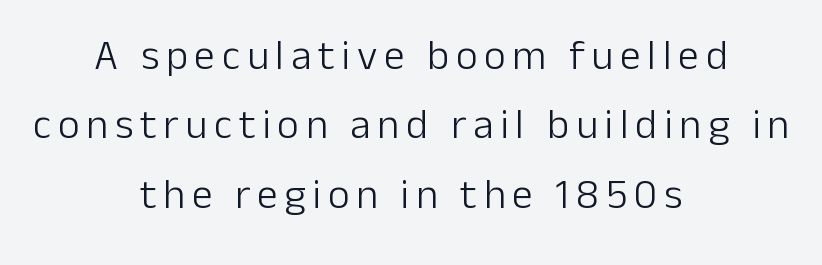
The image shows 42 px light sans-serif type, upright; set centered, normal line spacing (1.65x), not underlined; low stroke contrast and a medium x-height.
